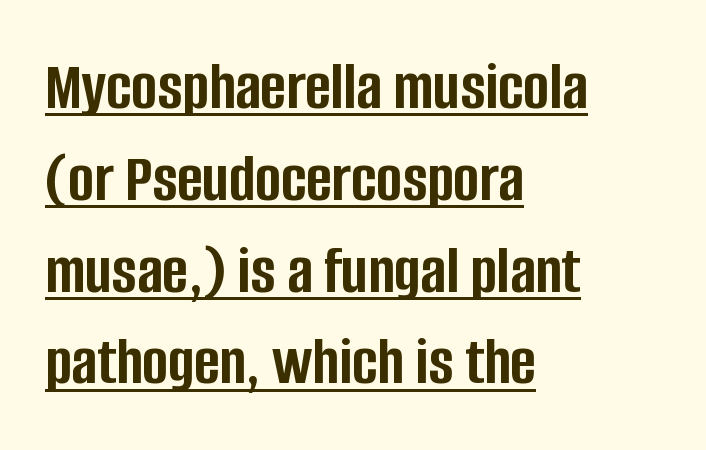
Q: Is the text bold? A: Yes.
Q: Is the text italic (slanted)? A: No, it is upright.
Q: Is the typeface a serif or a sans-serif typeface? A: Sans-serif.
Q: Is the text underlined? A: Yes.
Q: How is the paragraph aligned? A: Left-aligned.
Q: Is the spacing between letters normal or unusually wide? A: Normal.
Q: Is the spacing between lines tight, normal or loose? A: Normal.
Q: Width (condensed, normal, or wide)? A: Condensed.
Q: Stroke contrast? A: Low.
Q: x-height? A: Large.
Q: Monospaced? A: No.
